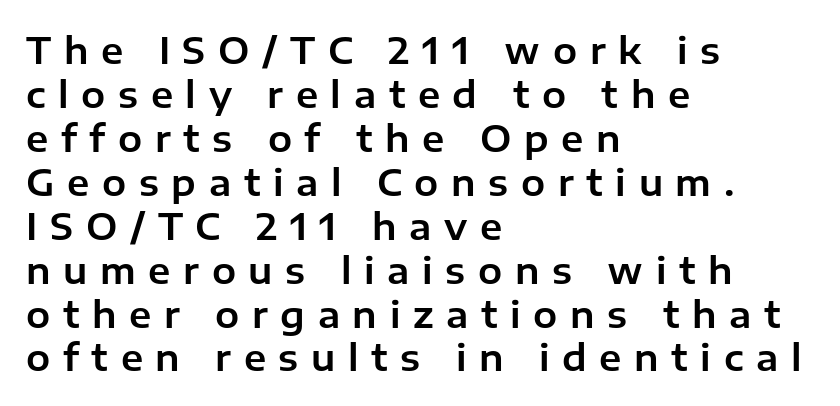
Q: Is the text italic (slanted)? A: No, it is upright.
Q: Is the typeface a serif or a sans-serif typeface? A: Sans-serif.
Q: Is the text underlined? A: No.
Q: How is the paragraph aligned? A: Left-aligned.
Q: Is the spacing between letters normal or unusually wide? A: Unusually wide.
Q: Width (condensed, normal, or wide)? A: Normal.
Q: Stroke contrast? A: Low.
Q: x-height? A: Medium.
Q: Monospaced? A: No.
